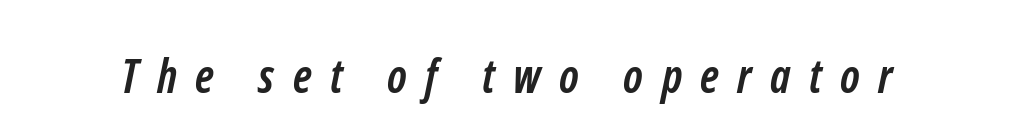
Each row of text sits above clean, open space. Caption: bold face, heavy strokes. Look at the bottom of the vertical strokes: they stop flat, with no serifs. The rendering uses natural spacing where letterforms have individual widths. Is the letter spacing exaggerated? Yes — the characters are pushed far apart.
